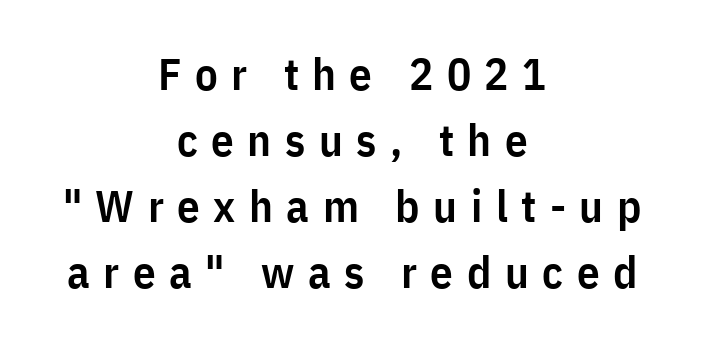
Q: Is the text bold? A: Semi-bold.
Q: Is the text italic (slanted)? A: No, it is upright.
Q: Is the typeface a serif or a sans-serif typeface? A: Sans-serif.
Q: Is the text underlined? A: No.
Q: How is the paragraph aligned? A: Centered.
Q: Is the spacing between letters normal or unusually wide? A: Unusually wide.
Q: Is the spacing between lines tight, normal or loose? A: Normal.
Q: Width (condensed, normal, or wide)? A: Condensed.
Q: Stroke contrast? A: Low.
Q: x-height? A: Medium.
Q: Monospaced? A: No.
